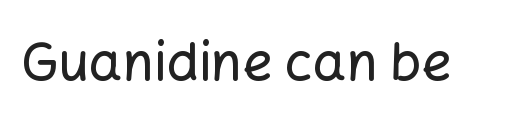
{"serif": "no", "italic": "no", "width": "normal", "stroke_contrast": "low", "x_height": "medium", "monospaced": "no", "underline": "no", "letter_spacing": "normal", "letter_spacing_em": 0.0, "glyph_px": 53}
